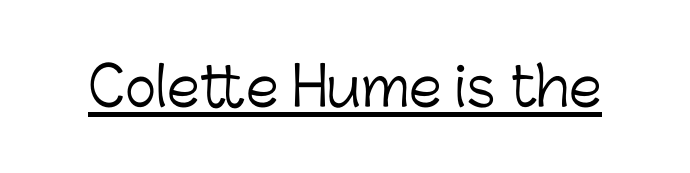
Q: Is the text bold? A: No.
Q: Is the text italic (slanted)? A: No, it is upright.
Q: Is the typeface a serif or a sans-serif typeface? A: Sans-serif.
Q: Is the text underlined? A: Yes.
Q: Is the spacing between letters normal or unusually wide? A: Normal.
Q: Width (condensed, normal, or wide)? A: Normal.
Q: Stroke contrast? A: Low.
Q: x-height? A: Medium.
Q: Monospaced? A: No.
